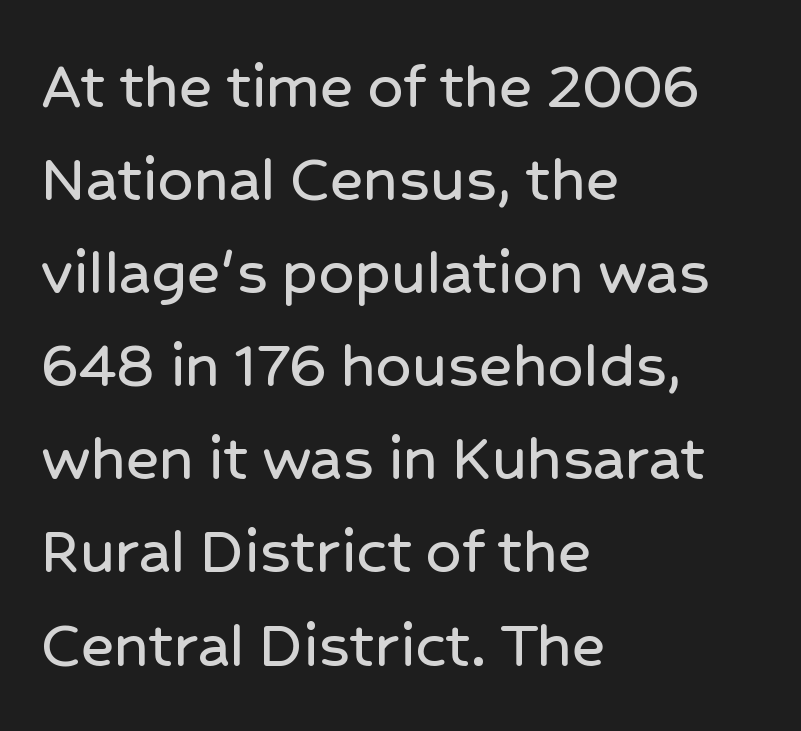
Q: Is the text italic (slanted)? A: No, it is upright.
Q: Is the typeface a serif or a sans-serif typeface? A: Sans-serif.
Q: Is the text underlined? A: No.
Q: How is the paragraph aligned? A: Left-aligned.
Q: Is the spacing between letters normal or unusually wide? A: Normal.
Q: Is the spacing between lines tight, normal or loose? A: Normal.
Q: Width (condensed, normal, or wide)? A: Normal.
Q: Stroke contrast? A: Low.
Q: x-height? A: Medium.
Q: Monospaced? A: No.
